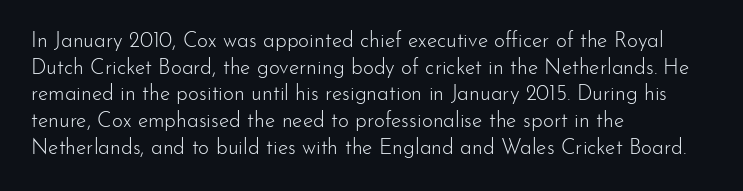
The image shows 21 px text type, upright; set left-aligned, normal line spacing (1.27x), normal letter spacing, not underlined.
